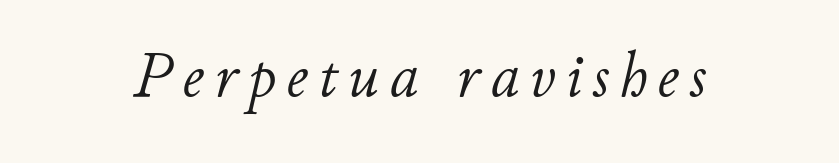
Q: Is the text bold? A: No.
Q: Is the text italic (slanted)? A: Yes, it leans right by about 11 degrees.
Q: Is the text underlined? A: No.
Q: Width (condensed, normal, or wide)? A: Normal.
Q: Stroke contrast? A: Low.
Q: x-height? A: Small.
Q: Monospaced? A: No.
